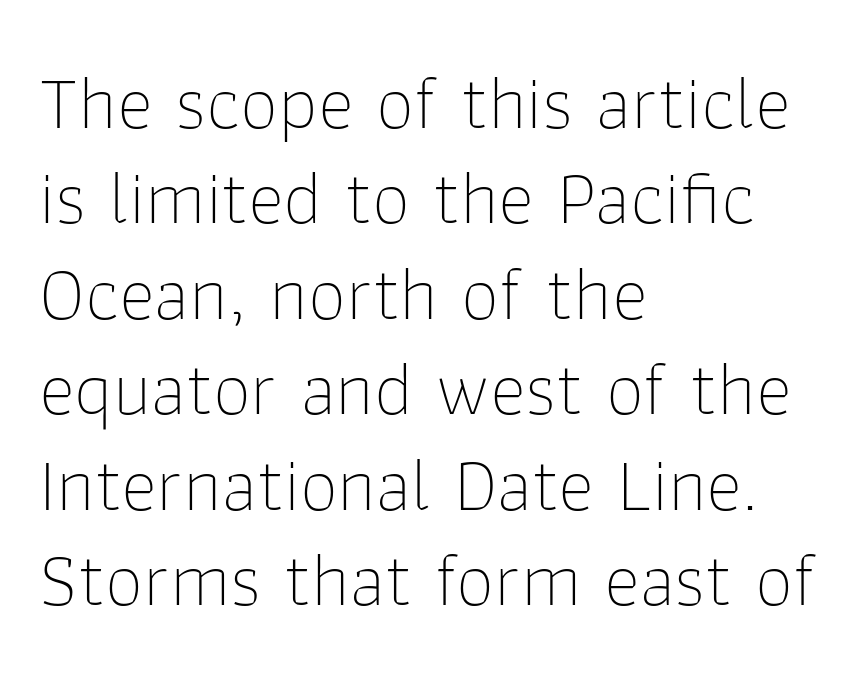
Q: Is the text bold? A: No.
Q: Is the text italic (slanted)? A: No, it is upright.
Q: Is the typeface a serif or a sans-serif typeface? A: Sans-serif.
Q: Is the text underlined? A: No.
Q: How is the paragraph aligned? A: Left-aligned.
Q: Is the spacing between letters normal or unusually wide? A: Normal.
Q: Width (condensed, normal, or wide)? A: Normal.
Q: Stroke contrast? A: Low.
Q: x-height? A: Medium.
Q: Monospaced? A: No.
